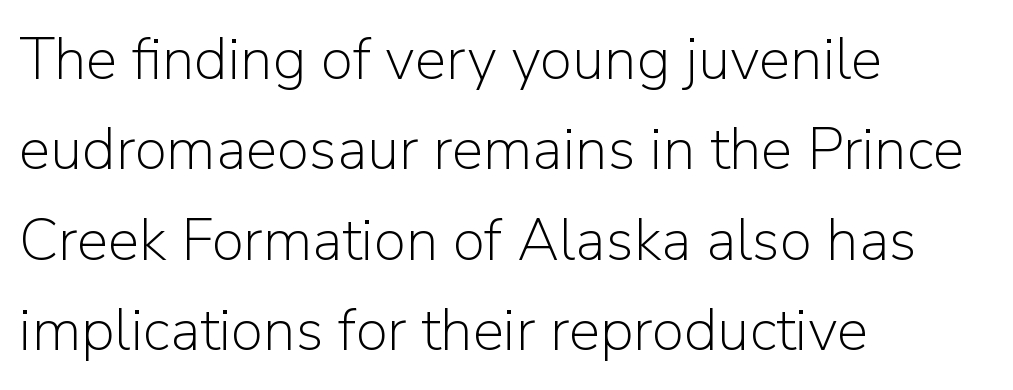
Is this a fixed-width face? No — the glyphs have proportional, varying widths. Lines of text with bare space underneath. Observe the ordinary spacing: letters are neighbours, not strangers. If you measured baseline to baseline, you'd find a middling distance.
